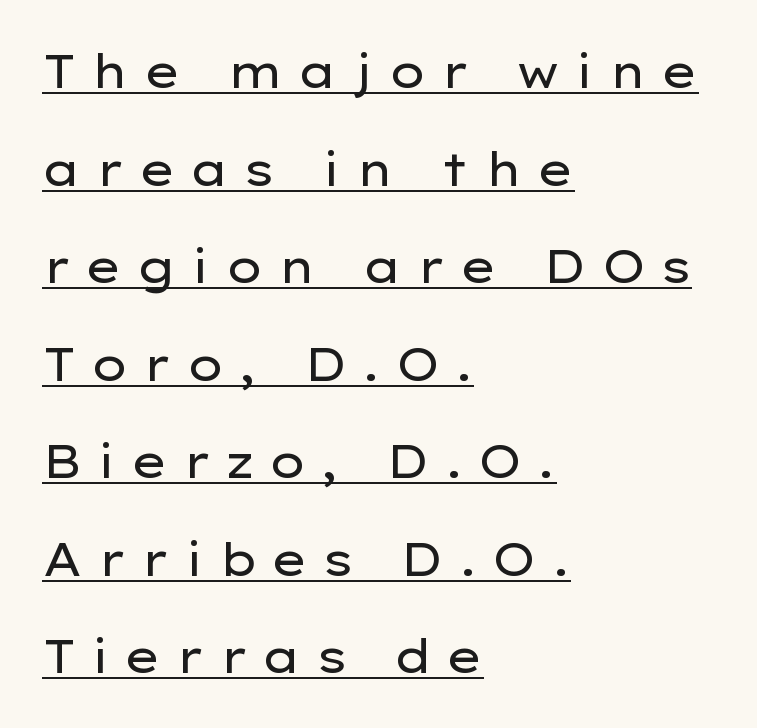
The image shows 46 px regular-weight, wide sans-serif type, upright; set left-aligned, loose line spacing (2.12x), unusually wide letter spacing (+0.3 em), underlined; low stroke contrast and a medium x-height.
